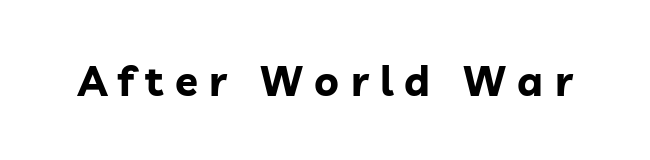
The image shows 42 px bold sans-serif type, upright; set unusually wide letter spacing (+0.27 em), not underlined; low stroke contrast and a medium x-height.
